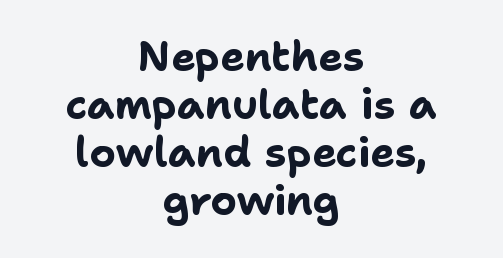
{"serif": "no", "italic": "no", "bold": "yes", "weight": "bold", "width": "normal", "stroke_contrast": "low", "x_height": "medium", "monospaced": "no", "underline": "no", "align": "center", "line_spacing_ratio": 1.17, "letter_spacing": "normal", "letter_spacing_em": 0.0, "glyph_px": 41}
